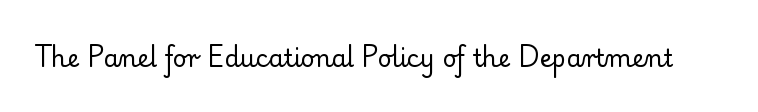
Only glyphs here, with clear space below each row. Notice how the stems are strictly vertical — no italics here. Between one letter and the next there's only the usual sliver of space. Is this a heavy cut? Hardly; it is regular or lighter.
